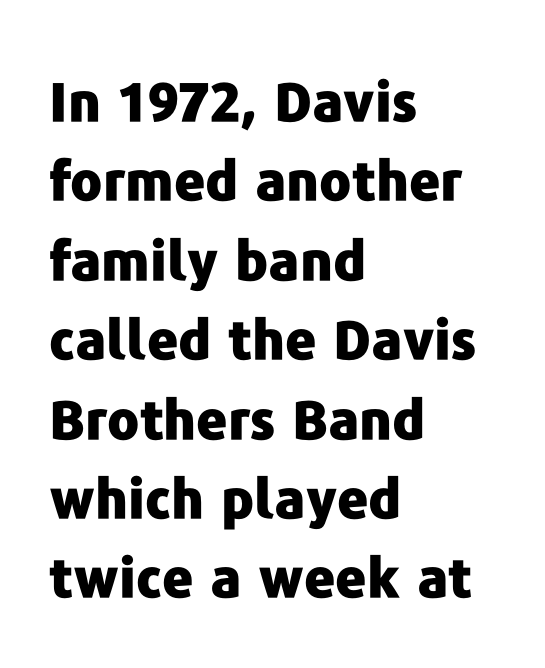
Note the varied advance widths — an 'i' is clearly narrower than an 'm'. The axis of the letterforms is exactly vertical. Just letters on the line, the space beneath them empty. Compared with a centered layout, this one pins lines to the left instead.
